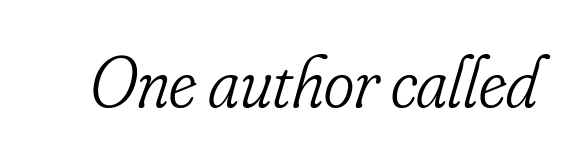
The letters look calm and open, with moderate or lighter stems. The rendering applies a slant to the glyphs. Varying glyph widths throughout — classic text-font behaviour. Has an underline been added? It has not. This is serif lettering, the kind often seen in printed books.
